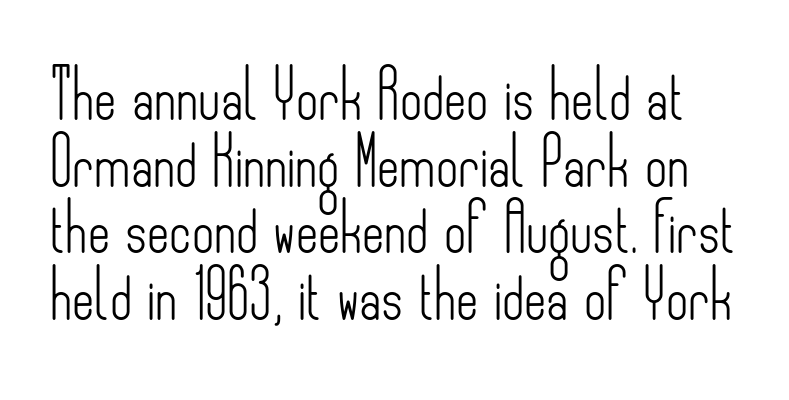
{"serif": "no", "italic": "no", "bold": "no", "weight": "light", "width": "condensed", "stroke_contrast": "low", "x_height": "small", "monospaced": "no", "underline": "no", "line_spacing": "normal", "line_spacing_ratio": 1.39, "letter_spacing": "normal", "letter_spacing_em": 0.0, "glyph_px": 48}
